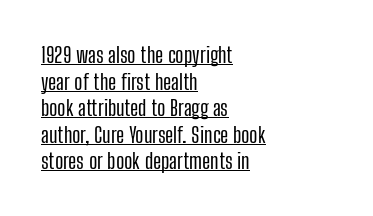
The image shows 22 px text type, upright; set left-aligned, line spacing 1.21x, normal letter spacing, underlined.
